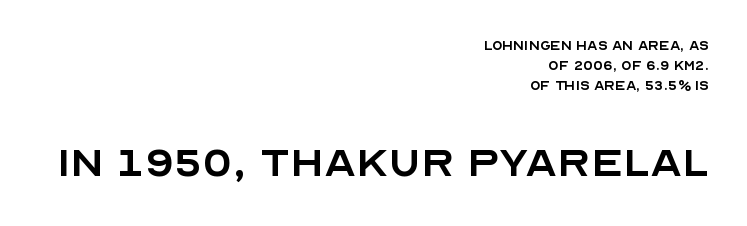
Every row of glyphs terminates at an identical x-position on the right. Vertical stems look standard width or narrower in stroke. The letters carry no serifs — their stems end cleanly without finishing strokes. The second block has been scaled up relative to the first.
